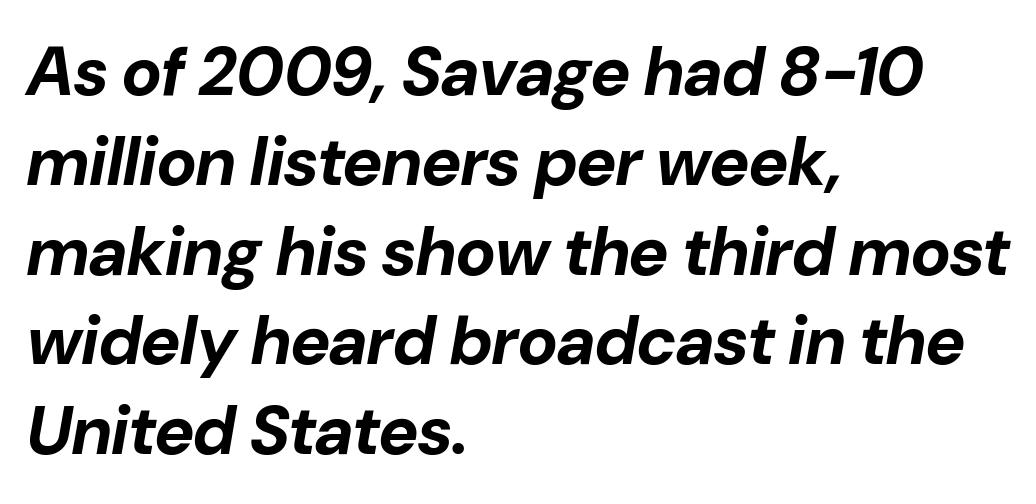
Q: Is the text bold? A: Yes.
Q: Is the text italic (slanted)? A: Yes, it leans right by about 10 degrees.
Q: Is the text underlined? A: No.
Q: How is the paragraph aligned? A: Left-aligned.
Q: Is the spacing between letters normal or unusually wide? A: Normal.
Q: Is the spacing between lines tight, normal or loose? A: Normal.
Q: Width (condensed, normal, or wide)? A: Normal.
Q: Stroke contrast? A: Low.
Q: x-height? A: Medium.
Q: Monospaced? A: No.
